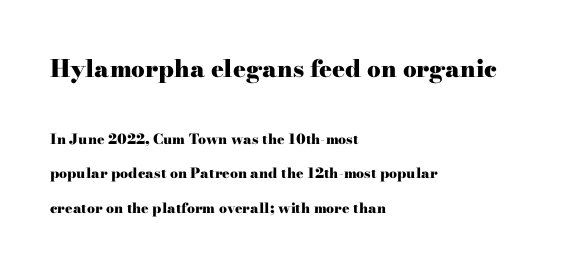
Is the letter spacing exaggerated? No — it looks like the ordinary default. Alignment: flush left. Bigger letters appear in the top chunk; the bottom chunk is reduced. Students, observe: this is what heavily led, spacious text looks like. Every letter is thick-stroked: bold, no question.
